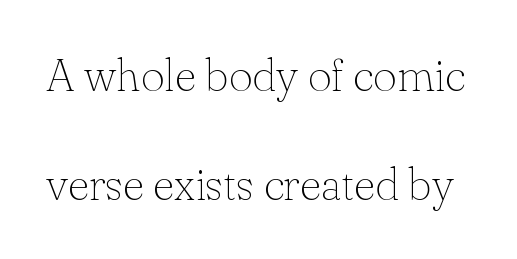
Q: Is the text bold? A: No.
Q: Is the text italic (slanted)? A: No, it is upright.
Q: Is the typeface a serif or a sans-serif typeface? A: Serif.
Q: Is the text underlined? A: No.
Q: Is the spacing between letters normal or unusually wide? A: Normal.
Q: Is the spacing between lines tight, normal or loose? A: Loose.
Q: Width (condensed, normal, or wide)? A: Normal.
Q: Stroke contrast? A: Low.
Q: x-height? A: Small.
Q: Monospaced? A: No.
